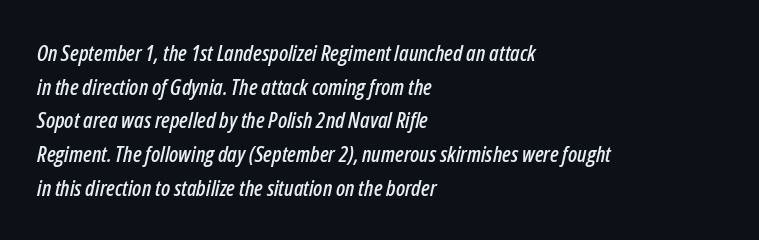
Style check: oblique. One glance says typical: line gaps are just what's usual. The passage is arranged the way most books set body copy — flush left. The rendering keeps characters at their native spacing. Only glyphs here, with clear space below each row.
